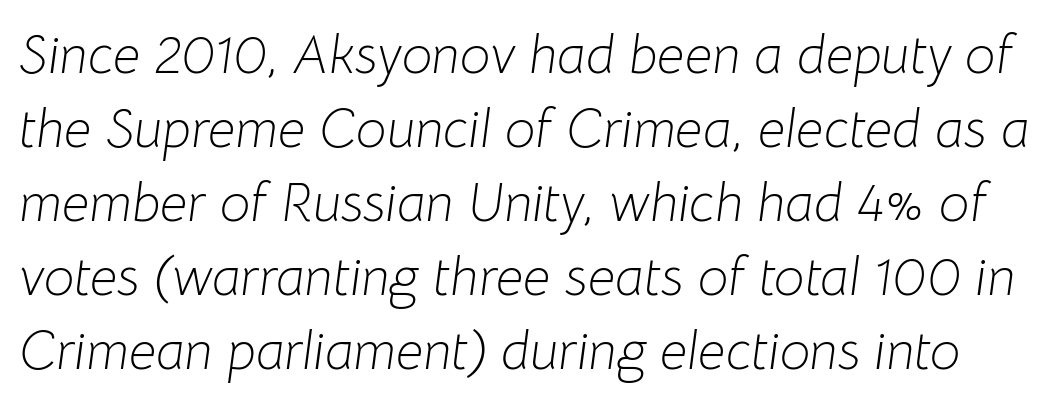
The image shows 54 px light type, italic (leaning right); set normal line spacing (1.37x), normal letter spacing, not underlined; low stroke contrast and a medium x-height.
